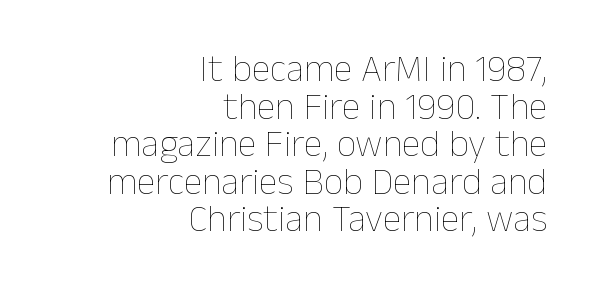
Descender tails drop into unmarked territory. Inter-character spacing is left at the font's built-in metrics. Reading down the block, your eye finds every line finishing at a fixed right position. Does the leading feel generous? Not at all — it's pinched.
